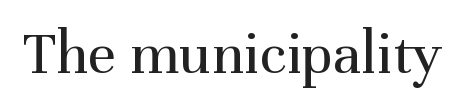
{"serif": "yes", "italic": "no", "bold": "no", "weight": "regular", "width": "normal", "stroke_contrast": "medium", "x_height": "medium", "monospaced": "no", "underline": "no", "letter_spacing": "normal", "letter_spacing_em": 0.0, "glyph_px": 62}
